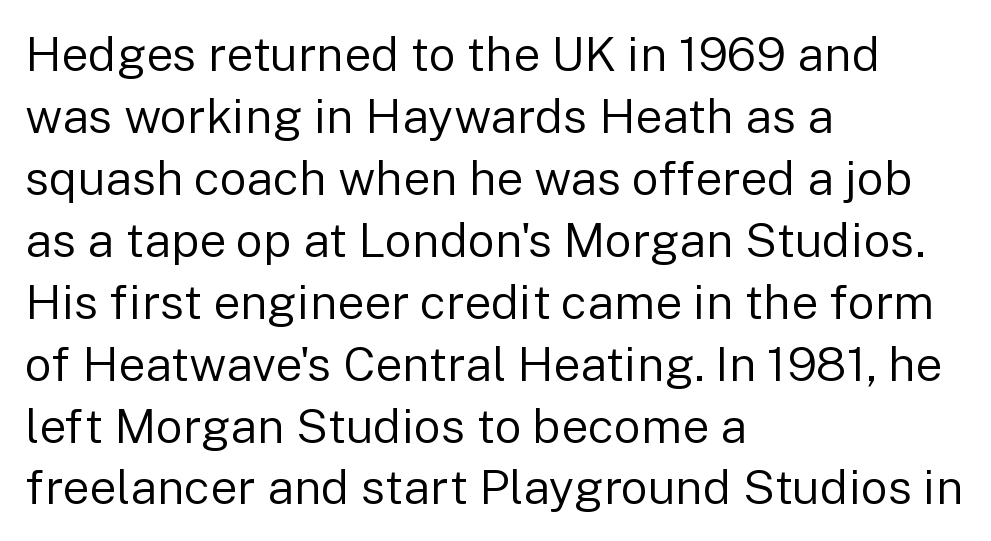
Posture: upright roman. These lines are rendered in a variable-pitch font. The passage shown has conventional tracking throughout. The typeface has the unassuming heft of standard copy or less. Which margin do the lines hug? The left one — the right edge is uneven.
